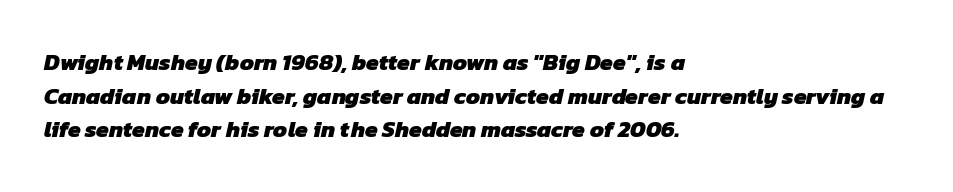
The vertical gap from one line to the next is medium. You could call the tracking neutral — neither tight nor loose. Its strokes are broad and dark, the hallmark of bold type. Only glyphs here, with clear space below each row.
